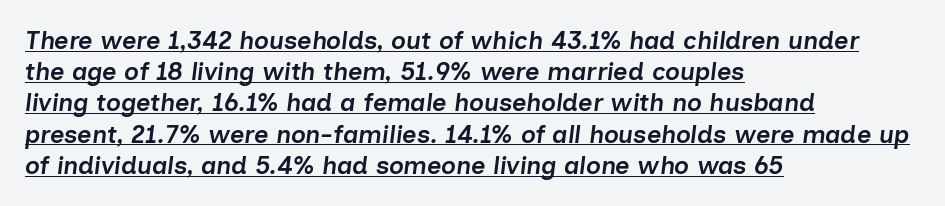
{"italic": "yes", "lean": "right", "slant_degrees": 7, "bold": "semi", "underline": "yes", "align": "left", "line_spacing": "normal", "line_spacing_ratio": 1.25, "letter_spacing": "normal", "letter_spacing_em": 0.0, "glyph_px": 25}
